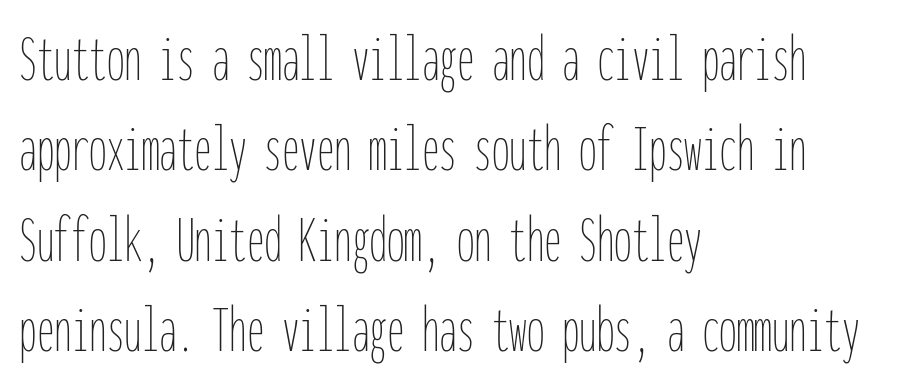
Q: Is the text bold? A: No.
Q: Is the text italic (slanted)? A: No, it is upright.
Q: Is the text underlined? A: No.
Q: How is the paragraph aligned? A: Left-aligned.
Q: Is the spacing between letters normal or unusually wide? A: Normal.
Q: Is the spacing between lines tight, normal or loose? A: Normal.
Q: Width (condensed, normal, or wide)? A: Condensed.
Q: Stroke contrast? A: Low.
Q: x-height? A: Medium.
Q: Monospaced? A: Yes.
